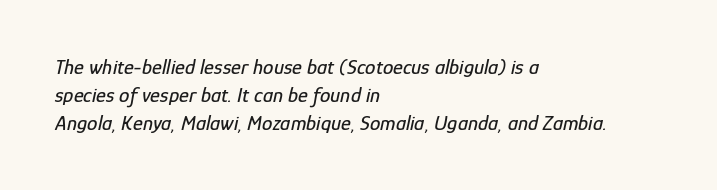
{"italic": "yes", "lean": "right", "slant_degrees": 12, "underline": "no", "align": "left", "line_spacing": "normal", "line_spacing_ratio": 1.33, "letter_spacing": "normal", "letter_spacing_em": 0.0, "glyph_px": 21}
